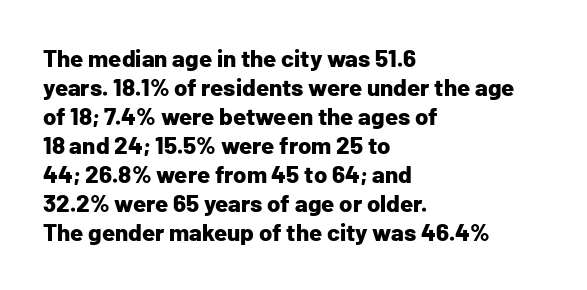
Q: Is the text bold? A: Yes.
Q: Is the text italic (slanted)? A: No, it is upright.
Q: Is the text underlined? A: No.
Q: How is the paragraph aligned? A: Left-aligned.
Q: Is the spacing between letters normal or unusually wide? A: Normal.
